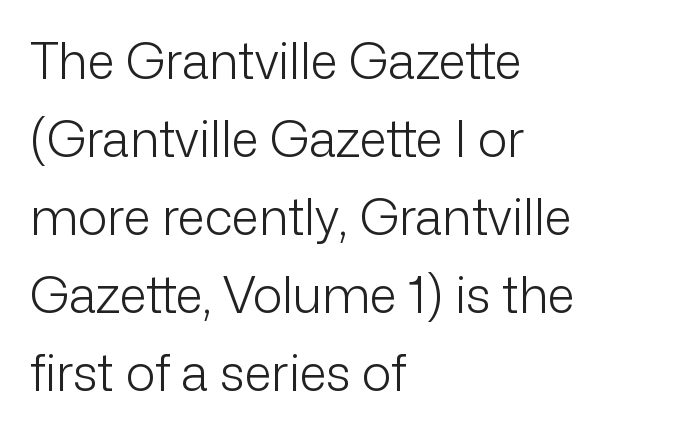
The image shows 50 px light sans-serif type, upright; set left-aligned, normal line spacing (1.56x), normal letter spacing, not underlined; low stroke contrast and a medium x-height.
